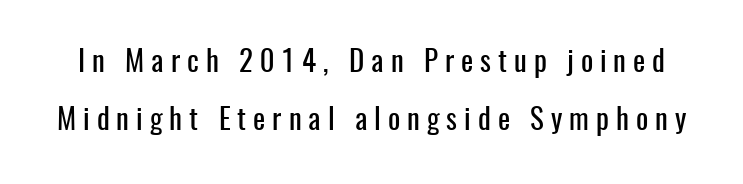
The image shows 29 px condensed sans-serif type, upright; set loose line spacing (1.99x), unusually wide letter spacing (+0.24 em), not underlined; low stroke contrast and a medium x-height.
